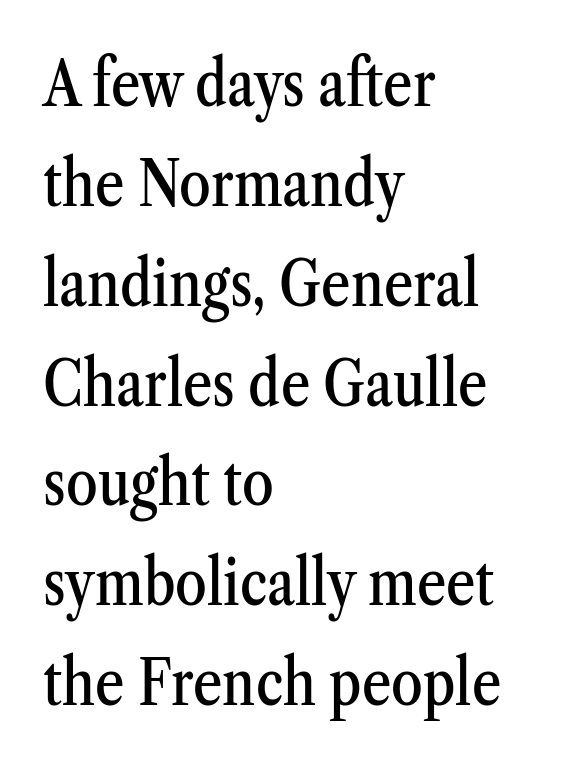
The image shows 64 px condensed serif type, upright; set left-aligned, normal line spacing (1.56x), normal letter spacing, not underlined; medium stroke contrast and a medium x-height.
